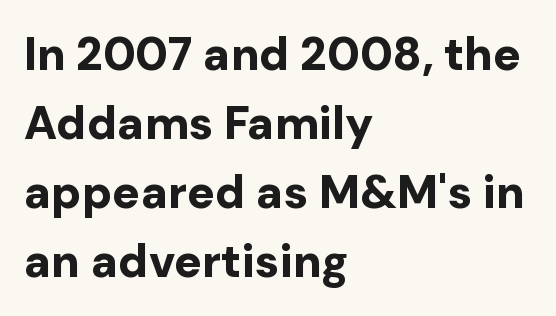
Q: Is the text bold? A: Yes.
Q: Is the text italic (slanted)? A: No, it is upright.
Q: Is the typeface a serif or a sans-serif typeface? A: Sans-serif.
Q: Is the text underlined? A: No.
Q: How is the paragraph aligned? A: Left-aligned.
Q: Is the spacing between letters normal or unusually wide? A: Normal.
Q: Is the spacing between lines tight, normal or loose? A: Normal.
Q: Width (condensed, normal, or wide)? A: Normal.
Q: Stroke contrast? A: Low.
Q: x-height? A: Medium.
Q: Monospaced? A: No.
